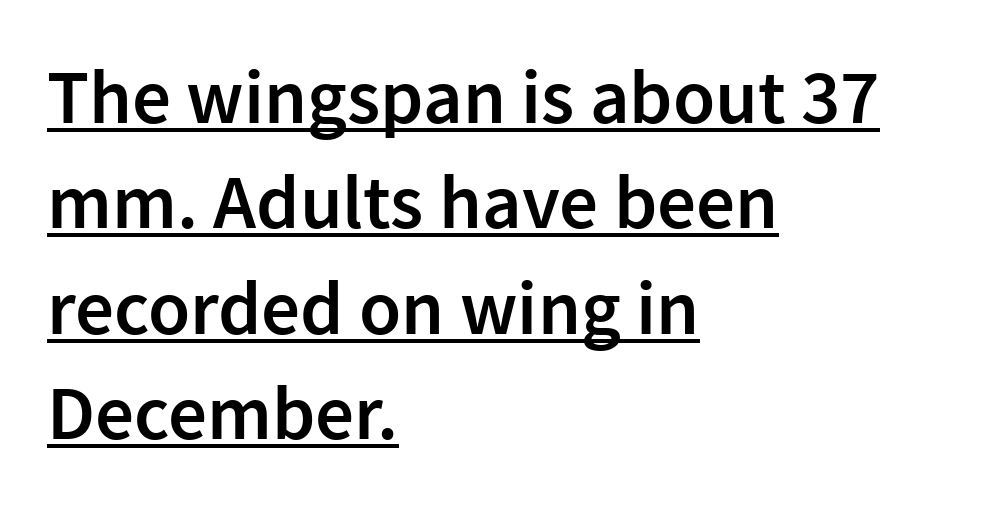
The image shows 77 px semibold sans-serif type, upright; set left-aligned, normal line spacing (1.37x), normal letter spacing, underlined; a medium x-height.
